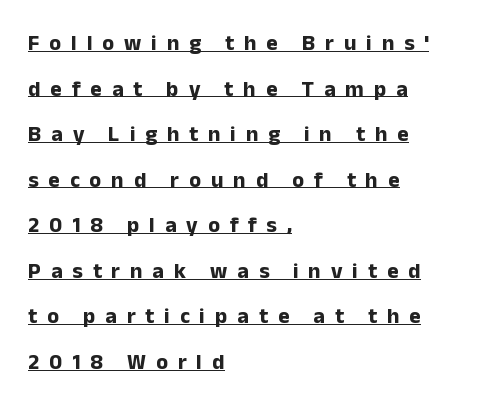
The image shows 22 px bold type, upright; set left-aligned, loose line spacing (2.07x), unusually wide letter spacing (+0.45 em), underlined.
